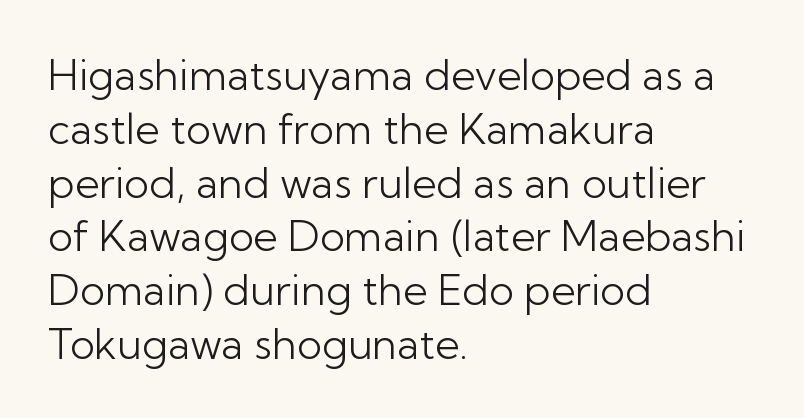
The passage shown stacks its lines at a standard gap. Horizontal alignment here is leftward, the default for most running prose. Summary of weight: not heavy and not bold. Here the glyphs are tracked normally, forming tight word shapes. Each letter keeps its own natural width here, so spacing adapts to shape.
